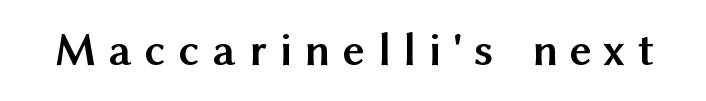
The image shows 48 px semibold sans-serif type, upright; set unusually wide letter spacing (+0.27 em), not underlined; medium stroke contrast and a medium x-height.
